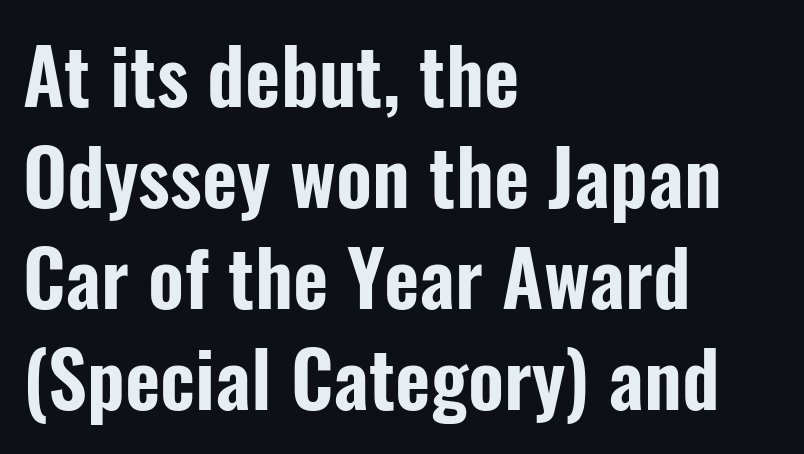
{"serif": "no", "italic": "no", "width": "condensed", "stroke_contrast": "low", "x_height": "medium", "monospaced": "no", "underline": "no", "align": "left", "line_spacing": "normal", "line_spacing_ratio": 1.31, "letter_spacing": "normal", "letter_spacing_em": 0.0, "glyph_px": 77}
